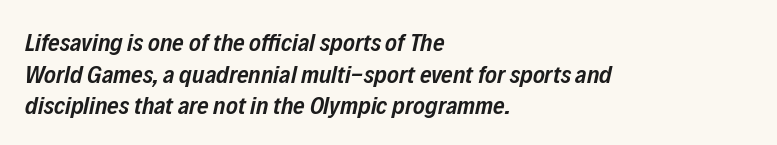
The image shows 25 px text type, italic (leaning right); set left-aligned, normal line spacing (1.27x), normal letter spacing, not underlined.
